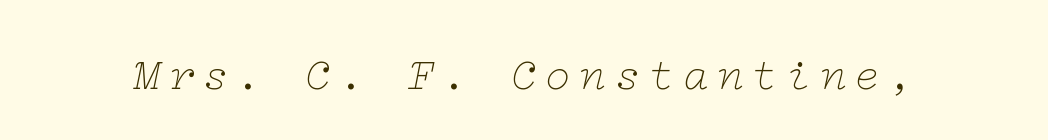
{"serif": "yes", "italic": "yes", "lean": "right", "slant_degrees": 12, "bold": "no", "weight": "thin", "width": "wide", "stroke_contrast": "low", "x_height": "medium", "underline": "no", "glyph_px": 44}
